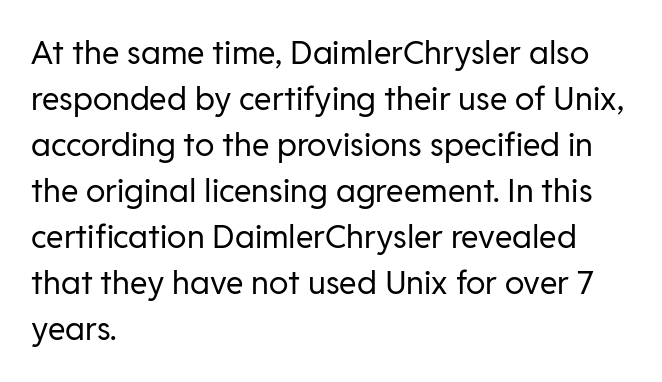
{"serif": "no", "italic": "no", "bold": "no", "weight": "regular", "width": "normal", "stroke_contrast": "low", "x_height": "medium", "monospaced": "no", "underline": "no", "align": "left", "line_spacing": "normal", "line_spacing_ratio": 1.44, "letter_spacing": "normal", "letter_spacing_em": 0.0, "glyph_px": 32}
